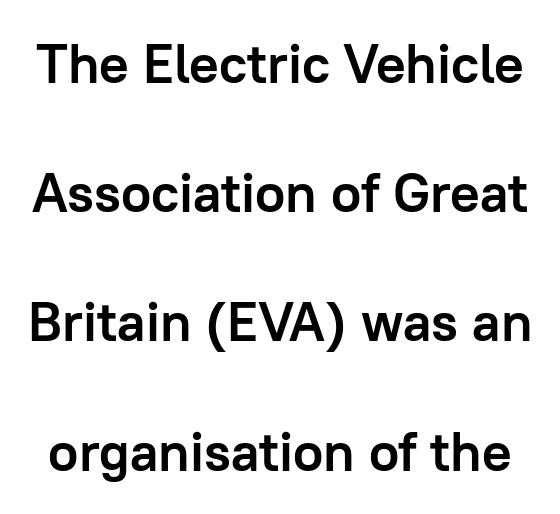
{"serif": "no", "italic": "no", "bold": "yes", "weight": "semibold", "width": "normal", "stroke_contrast": "low", "x_height": "medium", "monospaced": "no", "underline": "no", "line_spacing": "loose", "line_spacing_ratio": 2.35, "letter_spacing": "normal", "letter_spacing_em": 0.0, "glyph_px": 55}
